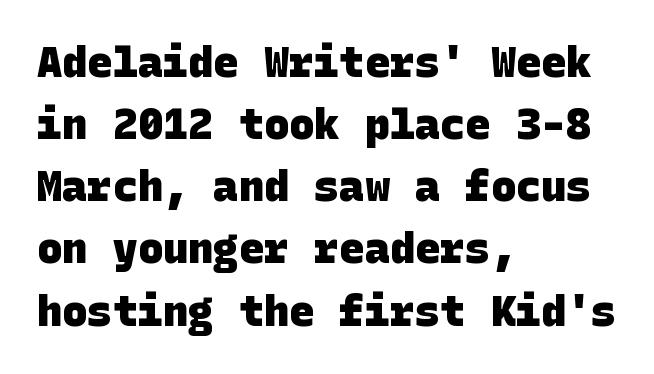
{"serif": "no", "bold": "yes", "weight": "heavy", "width": "normal", "stroke_contrast": "low", "x_height": "large", "underline": "no", "align": "left", "line_spacing": "normal", "line_spacing_ratio": 1.48, "letter_spacing": "normal", "letter_spacing_em": 0.0, "glyph_px": 42}
